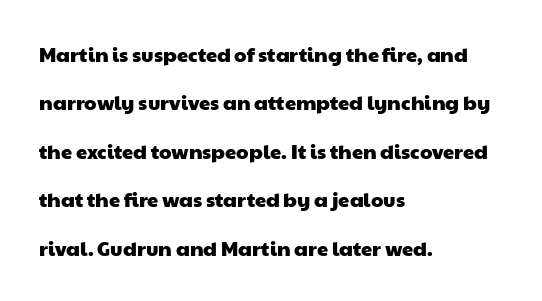
{"underline": "no", "align": "left", "line_spacing": "loose", "line_spacing_ratio": 2.42, "letter_spacing": "normal", "letter_spacing_em": 0.0, "glyph_px": 20}
